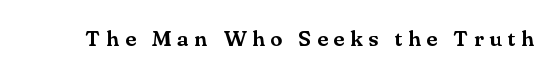
The type is letterspaced generously, with wide tracking. This rendering features lettering with no underline. Notice how the stems are strictly vertical — no italics here.
